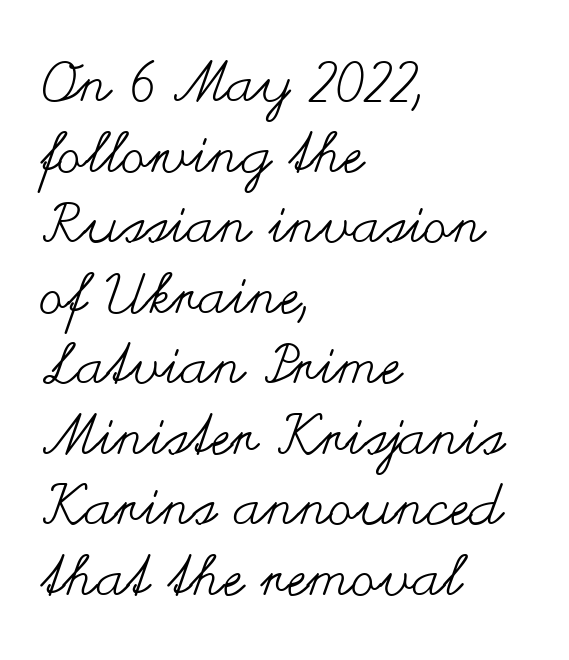
Q: Is the text bold? A: No.
Q: Is the text italic (slanted)? A: Yes.
Q: Is the text underlined? A: No.
Q: How is the paragraph aligned? A: Left-aligned.
Q: Is the spacing between letters normal or unusually wide? A: Normal.
Q: Is the spacing between lines tight, normal or loose? A: Normal.
Q: Width (condensed, normal, or wide)? A: Wide.
Q: Stroke contrast? A: Medium.
Q: x-height? A: Small.
Q: Monospaced? A: No.
